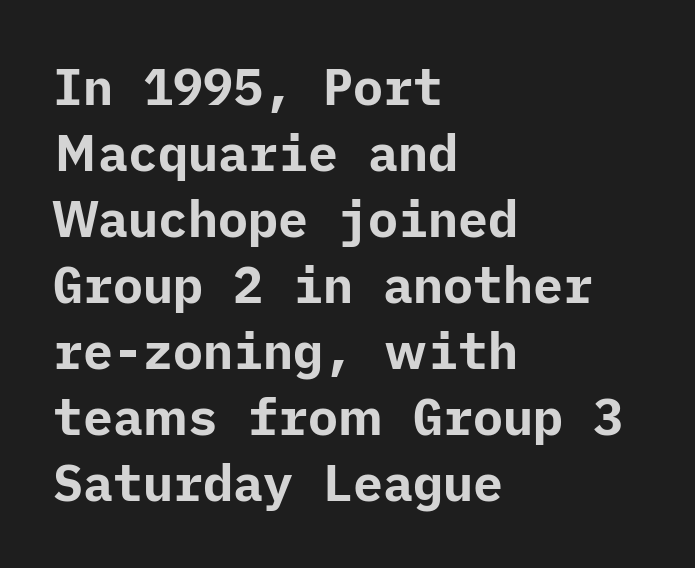
Q: Is the text bold? A: Yes.
Q: Is the text italic (slanted)? A: No, it is upright.
Q: Is the typeface a serif or a sans-serif typeface? A: Sans-serif.
Q: Is the text underlined? A: No.
Q: How is the paragraph aligned? A: Left-aligned.
Q: Is the spacing between letters normal or unusually wide? A: Normal.
Q: Is the spacing between lines tight, normal or loose? A: Normal.
Q: Width (condensed, normal, or wide)? A: Normal.
Q: Stroke contrast? A: Low.
Q: x-height? A: Medium.
